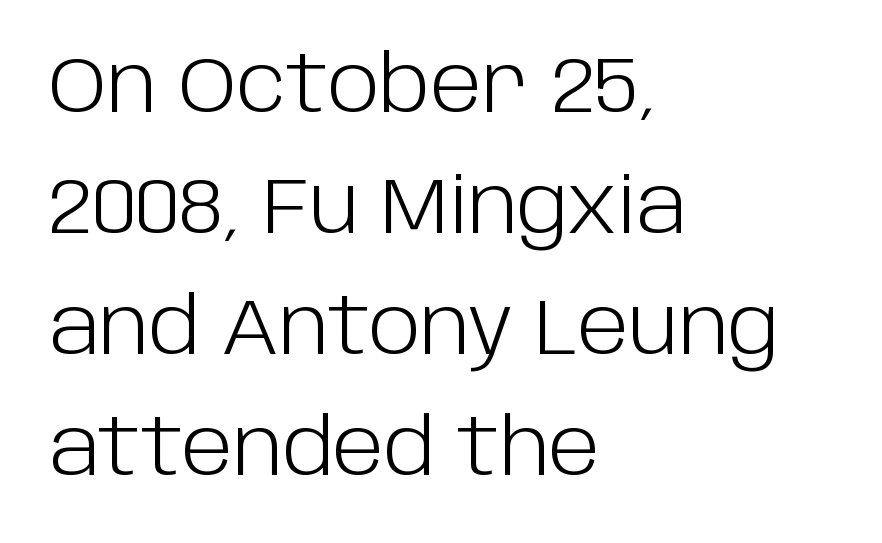
The image shows 78 px light sans-serif type, upright; set left-aligned, normal line spacing (1.55x), normal letter spacing, not underlined; low stroke contrast and a large x-height.
